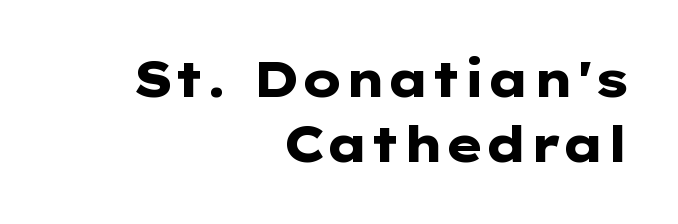
{"serif": "no", "italic": "no", "bold": "yes", "weight": "heavy", "width": "wide", "stroke_contrast": "low", "x_height": "medium", "monospaced": "no", "underline": "no", "align": "right", "line_spacing": "normal", "line_spacing_ratio": 1.33, "letter_spacing": "normal", "letter_spacing_em": 0.0, "glyph_px": 49}
